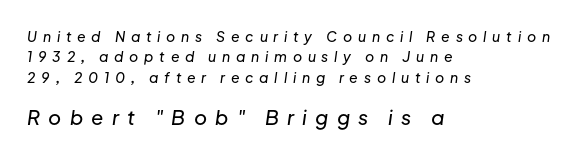
Q: Is the text italic (slanted)? A: Yes, it leans right by about 8 degrees.
Q: Is the text underlined? A: No.
Q: How is the paragraph aligned? A: Left-aligned.
Q: Is the spacing between letters normal or unusually wide? A: Unusually wide.
Q: Is the spacing between lines tight, normal or loose? A: Normal.
Q: Which block of text is set in a larger size, the first (top) or the second (bottom)? A: The second (bottom) one.
